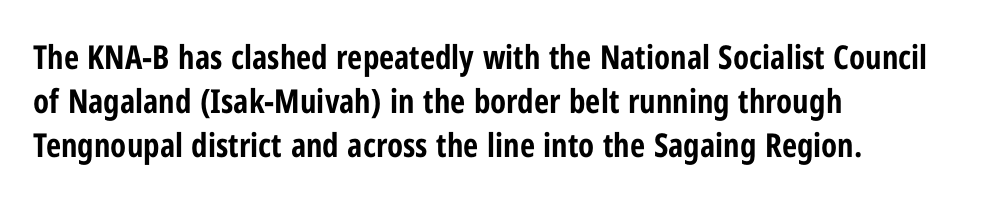
This is roman type, the default non-slanted kind. The letters advance in unequal steps, a hallmark of proportional type. I'd call this a sans setting — the letters go barefoot. The space between consecutive lines is moderate. Check the space under the baseline: it is left empty.
